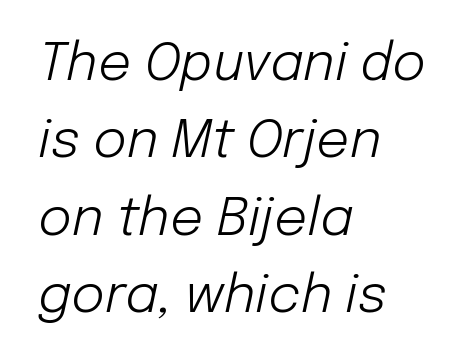
Q: Is the text bold? A: No.
Q: Is the text italic (slanted)? A: Yes, it leans right by about 12 degrees.
Q: Is the text underlined? A: No.
Q: How is the paragraph aligned? A: Left-aligned.
Q: Is the spacing between letters normal or unusually wide? A: Normal.
Q: Is the spacing between lines tight, normal or loose? A: Normal.
Q: Width (condensed, normal, or wide)? A: Normal.
Q: Stroke contrast? A: Low.
Q: x-height? A: Medium.
Q: Monospaced? A: No.
